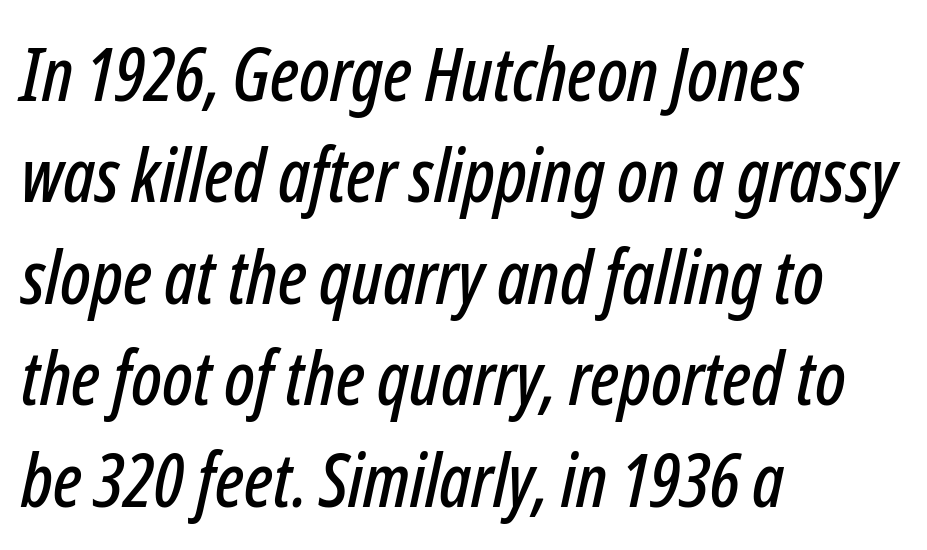
{"italic": "yes", "lean": "right", "slant_degrees": 12, "width": "condensed", "stroke_contrast": "low", "x_height": "medium", "monospaced": "no", "underline": "no", "align": "left", "line_spacing": "normal", "line_spacing_ratio": 1.37, "letter_spacing": "normal", "letter_spacing_em": 0.0, "glyph_px": 74}
